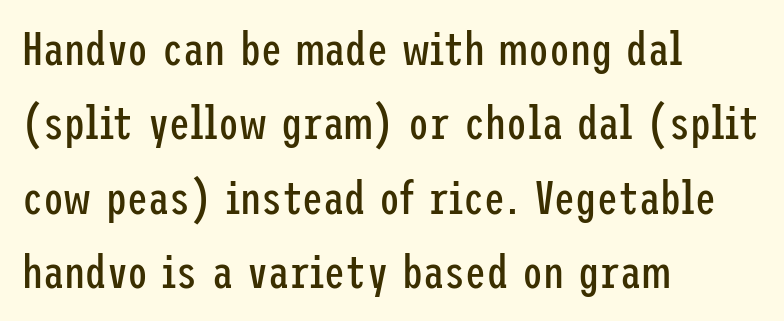
Q: Is the text bold? A: No.
Q: Is the text italic (slanted)? A: No, it is upright.
Q: Is the typeface a serif or a sans-serif typeface? A: Sans-serif.
Q: Is the text underlined? A: No.
Q: How is the paragraph aligned? A: Left-aligned.
Q: Is the spacing between letters normal or unusually wide? A: Normal.
Q: Is the spacing between lines tight, normal or loose? A: Normal.
Q: Width (condensed, normal, or wide)? A: Condensed.
Q: Stroke contrast? A: Low.
Q: x-height? A: Medium.
